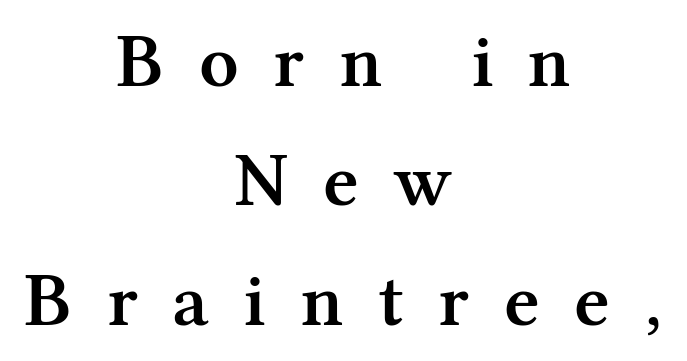
The sample has been set in demibold, a notch under bold. Normally led — the rows are evenly, conventionally spaced. These lines are composed in type with serifs. The gap between lines stays unmarked. These lines stack symmetrically, like a column narrowing and widening about its center. Here the designer chose a conventional face with non-uniform glyph widths.
